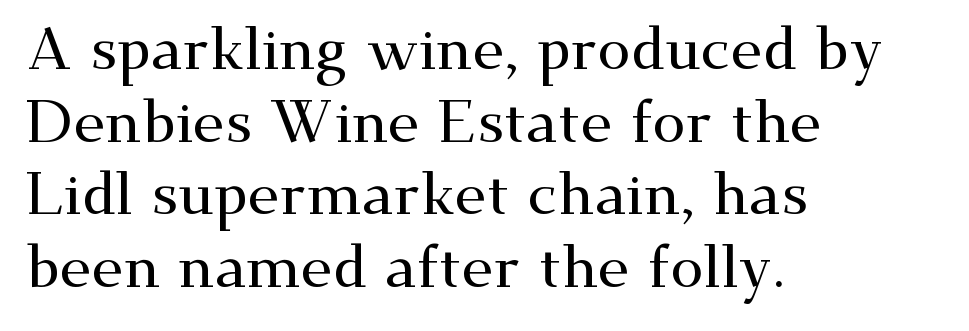
The image shows 60 px wide serif type, upright; set left-aligned, line spacing 1.21x, normal letter spacing, not underlined; medium stroke contrast and a small x-height.
